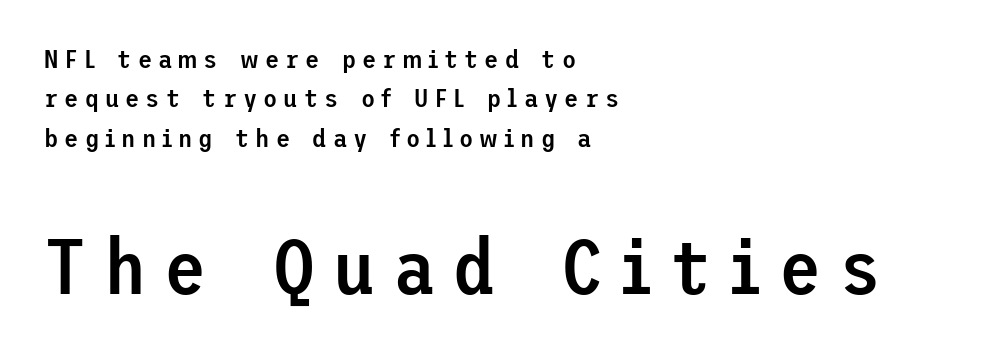
{"serif": "no", "italic": "no", "bold": "semi", "weight": "semibold", "width": "normal", "stroke_contrast": "low", "x_height": "medium", "underline": "no", "align": "left", "line_spacing": "normal", "line_spacing_ratio": 1.51, "letter_spacing": "wide", "letter_spacing_em": 0.23, "larger_block": "second", "size_ratio": 2.96, "glyph_px": 77}
